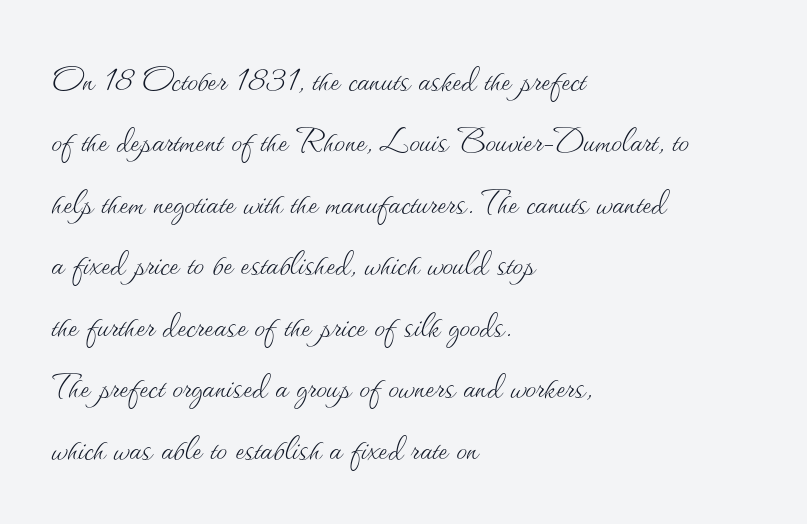
The characters are drawn with everyday or finer stroke widths. Is the letter spacing exaggerated? No — it looks like the ordinary default. Short and long lines alike share a common starting point at left. Has an underline been added? It has not. Proportional: the letters do not fall into vertical columns. Interline gaps are of average width in this sample.
